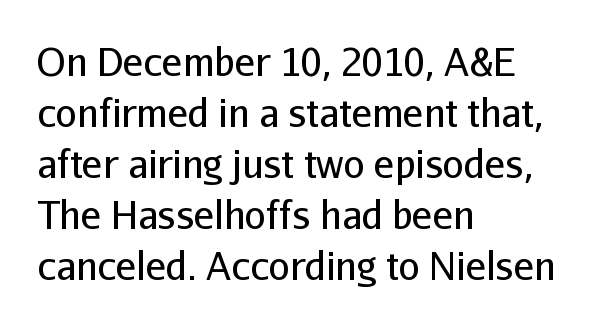
The image shows 38 px regular-weight sans-serif type, upright; set left-aligned, normal line spacing (1.34x), normal letter spacing, not underlined; low stroke contrast and a medium x-height.
